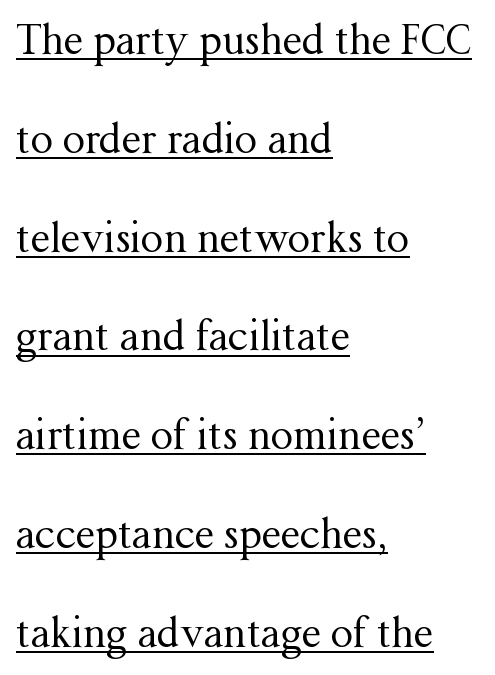
How would I describe the line gaps? Wide and relaxed. The paragraph shown leans on its left margin. Rendered with straight, roman letterforms. Varying glyph widths throughout — classic text-font behaviour.
